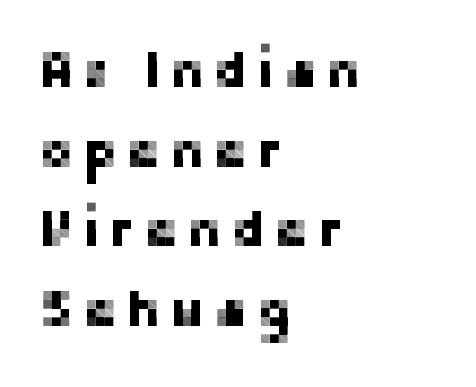
Q: Is the text italic (slanted)? A: No, it is upright.
Q: Is the typeface a serif or a sans-serif typeface? A: Sans-serif.
Q: Is the text underlined? A: No.
Q: How is the paragraph aligned? A: Left-aligned.
Q: Is the spacing between lines tight, normal or loose? A: Normal.
Q: Width (condensed, normal, or wide)? A: Normal.
Q: Stroke contrast? A: Low.
Q: x-height? A: Medium.
Q: Monospaced? A: No.
